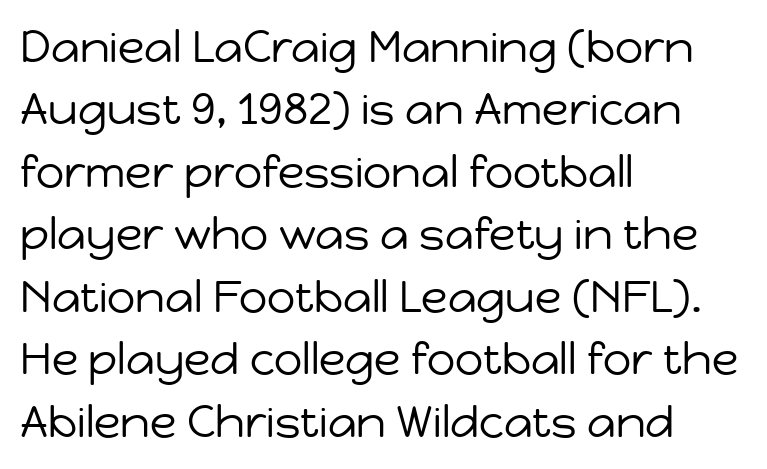
Varying glyph widths throughout — classic text-font behaviour. The ragged edge is on the right, which tells us the setting is flush left. Bold? No — there's no thickening of the strokes. The foot of each line stays bare and open.
